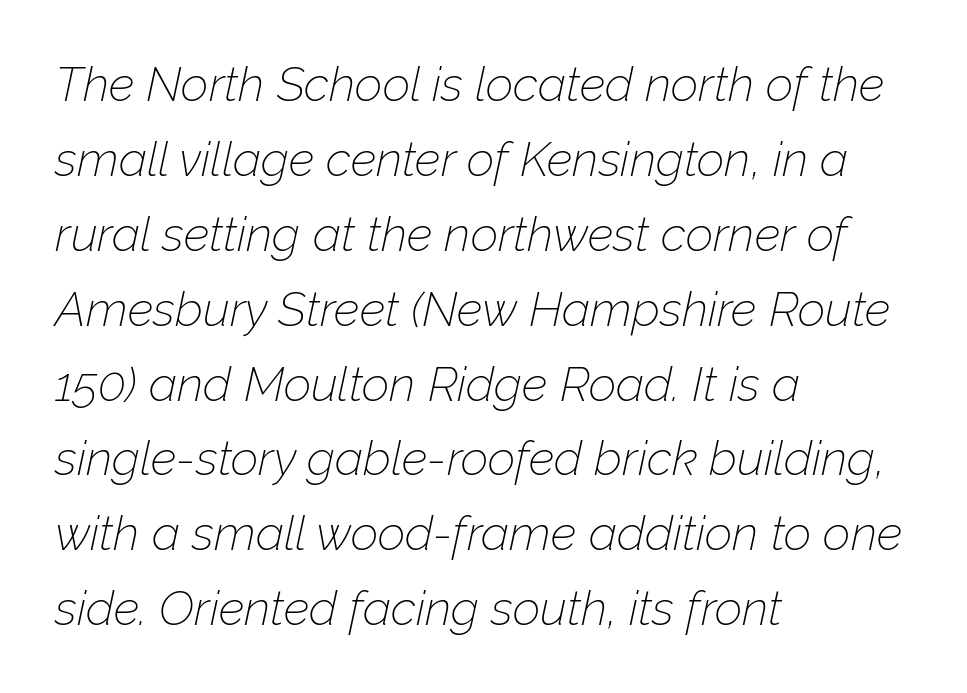
{"italic": "yes", "lean": "right", "slant_degrees": 12, "bold": "no", "weight": "thin", "width": "normal", "stroke_contrast": "low", "x_height": "medium", "monospaced": "no", "underline": "no", "align": "left", "line_spacing": "normal", "line_spacing_ratio": 1.56, "letter_spacing": "normal", "letter_spacing_em": 0.0, "glyph_px": 48}
